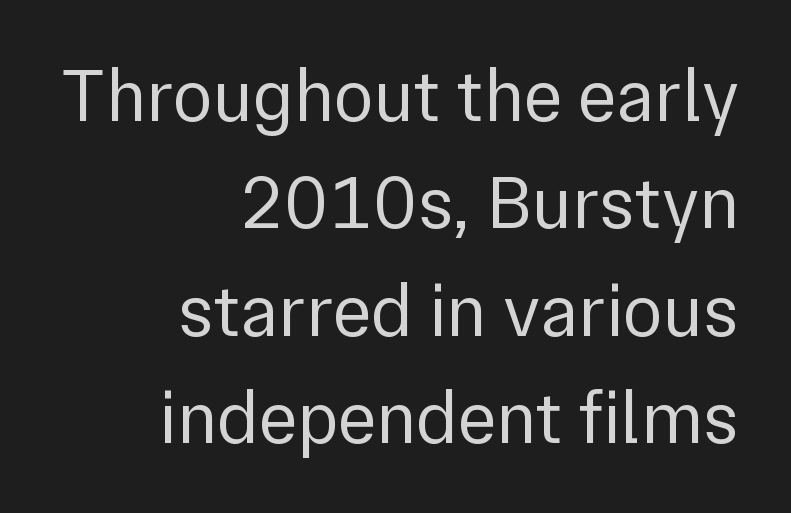
{"serif": "no", "italic": "no", "bold": "no", "weight": "regular", "width": "normal", "stroke_contrast": "low", "x_height": "medium", "monospaced": "no", "underline": "no", "align": "right", "line_spacing": "normal", "line_spacing_ratio": 1.45, "letter_spacing": "normal", "letter_spacing_em": 0.0, "glyph_px": 74}
